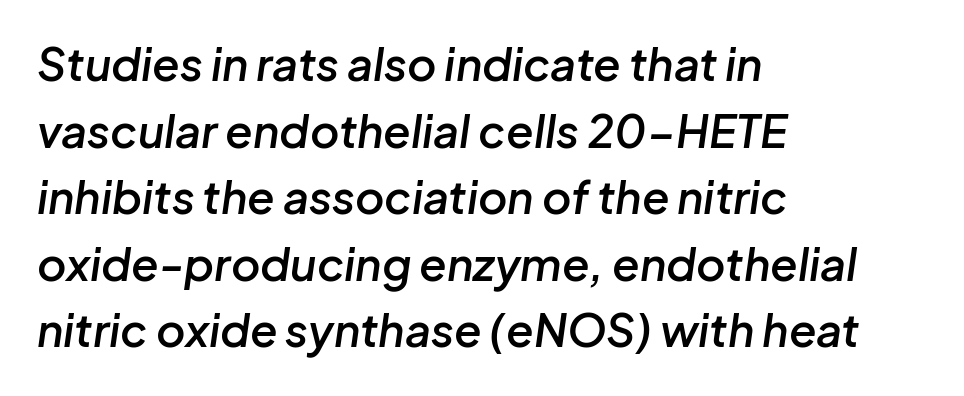
Just letters on the line, the space beneath them empty. Honestly, the row spacing looks completely unremarkable. Yep, that's italic — everything's leaning. Proportional: the letters do not fall into vertical columns. Each glyph is drawn with semibold strokes, heavier than normal yet not fully bold.
